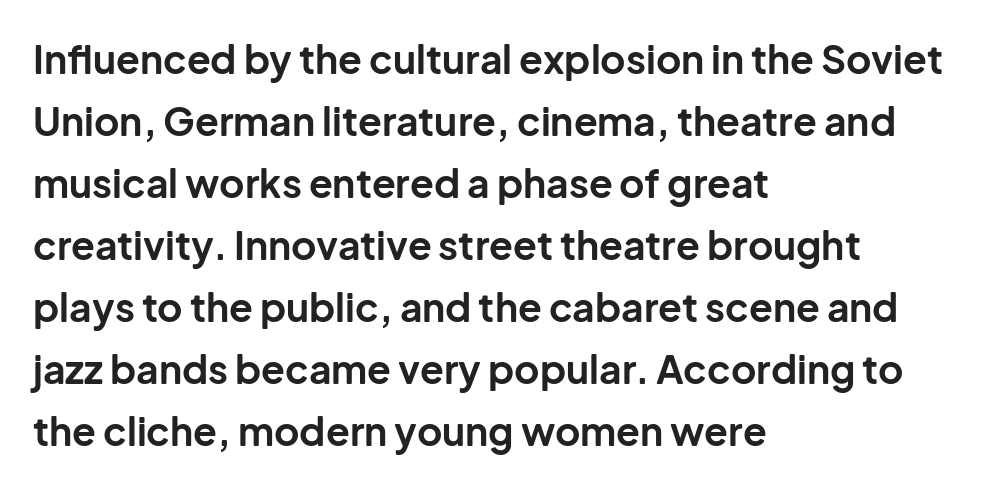
What stands out about the letter spacing? Nothing — it is the standard amount. The rendering shows plain stroke endings on the letterforms — a sans-serif design. Notice how the stems are strictly vertical — no italics here. Notice how thick the strokes are: this is what a full bold looks like. The space between consecutive lines is moderate.
